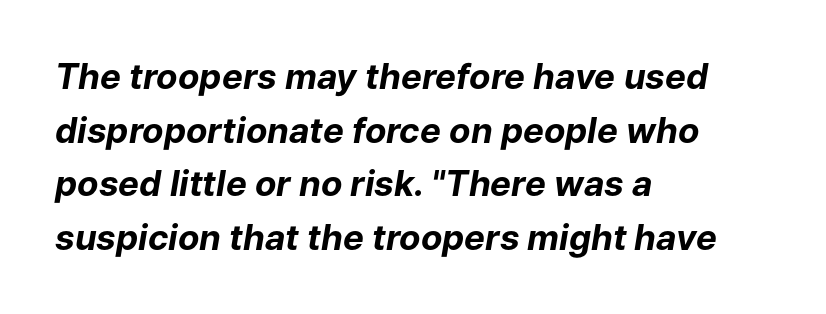
{"italic": "yes", "lean": "right", "slant_degrees": 9, "bold": "yes", "weight": "bold", "width": "normal", "stroke_contrast": "low", "x_height": "medium", "monospaced": "no", "underline": "no", "align": "left", "line_spacing": "normal", "line_spacing_ratio": 1.53, "letter_spacing": "normal", "letter_spacing_em": 0.0, "glyph_px": 35}
